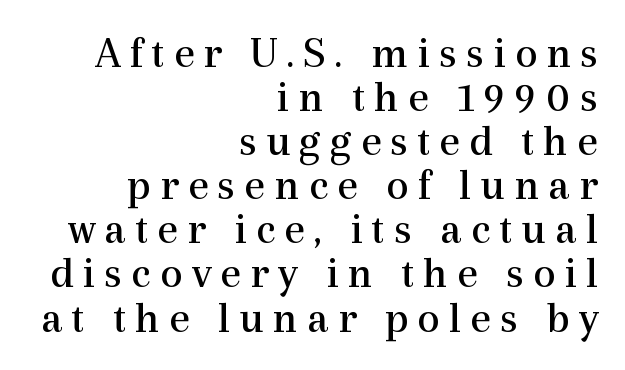
These lines were composed using upright roman letters. Vertical stems look standard width or narrower in stroke. The line-height multiplier appears low, near solid setting. The typesetter chose a ragged-left arrangement here. No word sits above an underline.
